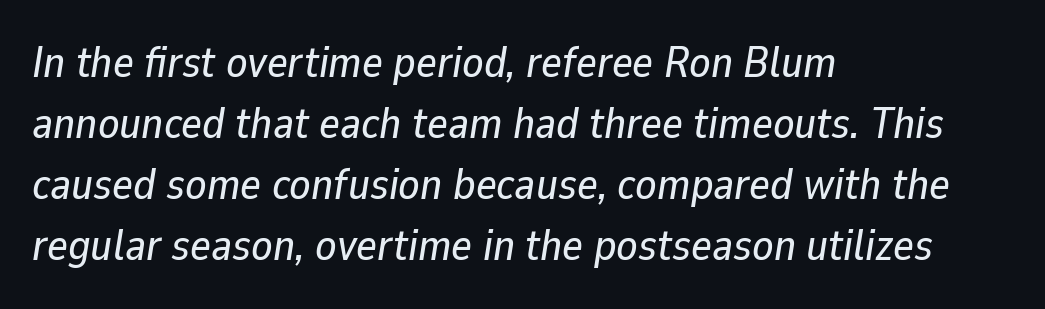
{"italic": "yes", "lean": "right", "slant_degrees": 9, "width": "normal", "stroke_contrast": "low", "x_height": "medium", "monospaced": "no", "underline": "no", "align": "left", "line_spacing": "normal", "line_spacing_ratio": 1.39, "letter_spacing": "normal", "letter_spacing_em": 0.0, "glyph_px": 44}
